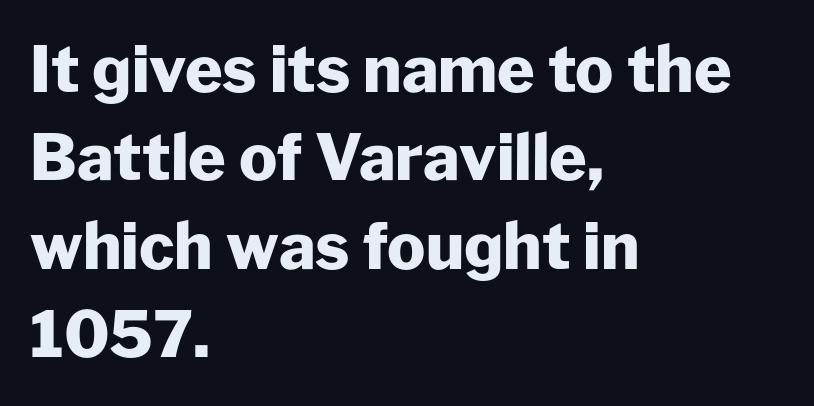
The image shows 64 px heavy sans-serif type, upright; set left-aligned, normal line spacing (1.38x), normal letter spacing, not underlined; low stroke contrast and a medium x-height.
